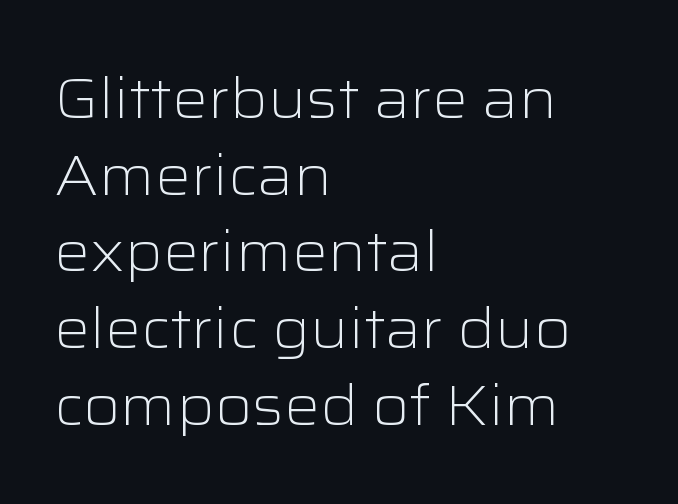
The typeface chosen for these lines omits serifs. Baseline-to-baseline distance is the conventional proportion of letter height. The gaps between neighbouring characters are ordinary and unremarkable. Honestly, there is no underline to notice here at all. Each letter keeps its own natural width here, so spacing adapts to shape.
